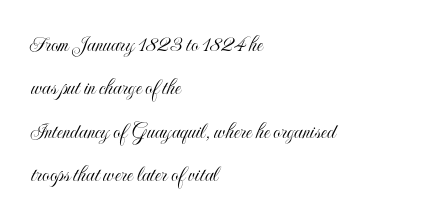
{"underline": "no", "align": "left", "line_spacing_ratio": 1.89, "letter_spacing": "normal", "letter_spacing_em": 0.0, "glyph_px": 23}
